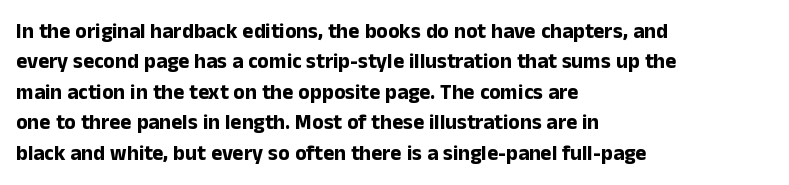
Notice how the stems are strictly vertical — no italics here. These words are printed bold, with thick strokes throughout. Leading: standard. You could call the tracking neutral — neither tight nor loose. The rendering anchors every line to the left-hand side. The words here are not underlined.
